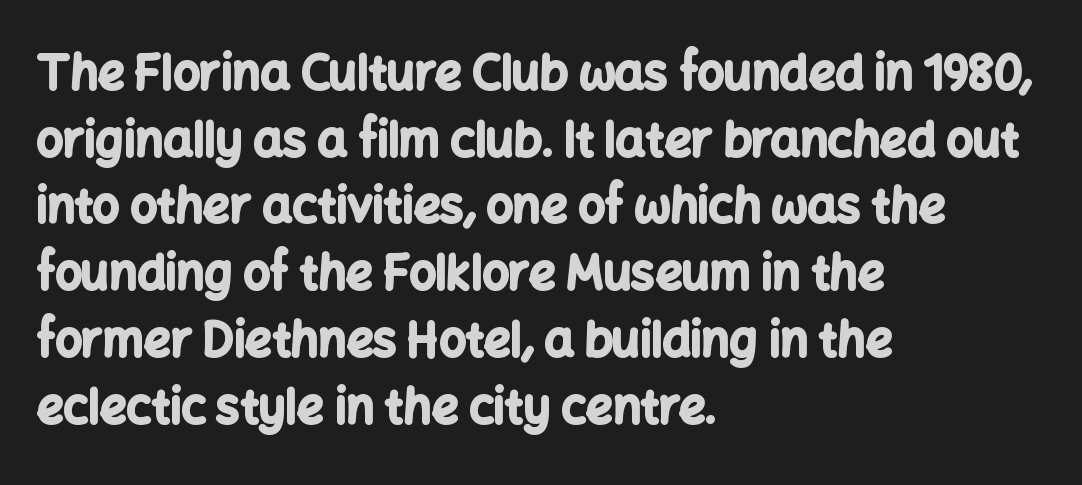
Default kerning and tracking; the words read as compact shapes. Reading down the column, the eye jumps a familiar distance to each next line. Posture: vertical. The rendering anchors every line to the left-hand side. Its strokes are broad and dark, the hallmark of bold type.
